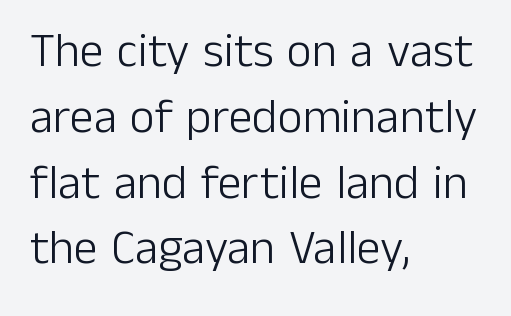
{"serif": "no", "italic": "no", "bold": "no", "weight": "light", "width": "normal", "stroke_contrast": "low", "x_height": "medium", "monospaced": "no", "underline": "no", "align": "left", "line_spacing": "normal", "line_spacing_ratio": 1.37, "letter_spacing": "normal", "letter_spacing_em": 0.0, "glyph_px": 48}
